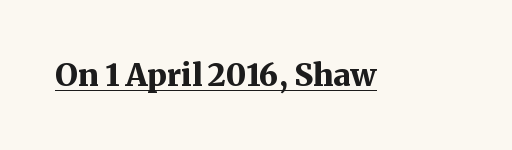
{"serif": "yes", "italic": "no", "bold": "yes", "weight": "bold", "width": "normal", "stroke_contrast": "medium", "x_height": "medium", "monospaced": "no", "underline": "yes", "letter_spacing": "normal", "letter_spacing_em": 0.0, "glyph_px": 31}
